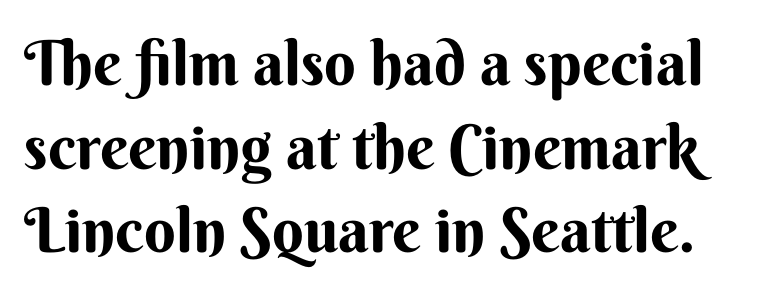
The image shows 62 px bold sans-serif type, upright; set normal line spacing (1.35x), normal letter spacing, not underlined; medium stroke contrast and a small x-height.
